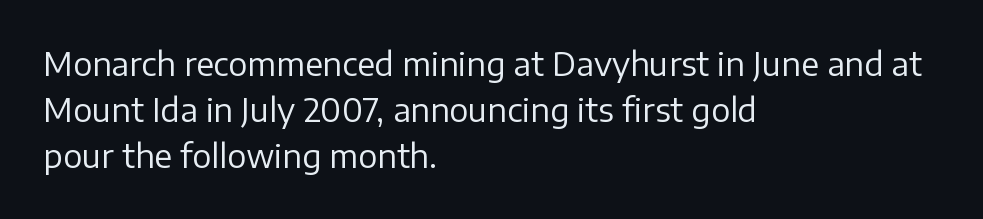
The image shows 32 px regular-weight sans-serif type, upright; set left-aligned, normal line spacing (1.43x), normal letter spacing, not underlined; low stroke contrast and a medium x-height.
